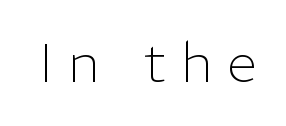
The image shows 54 px light sans-serif type, upright; set unusually wide letter spacing (+0.29 em), not underlined; low stroke contrast and a medium x-height.
